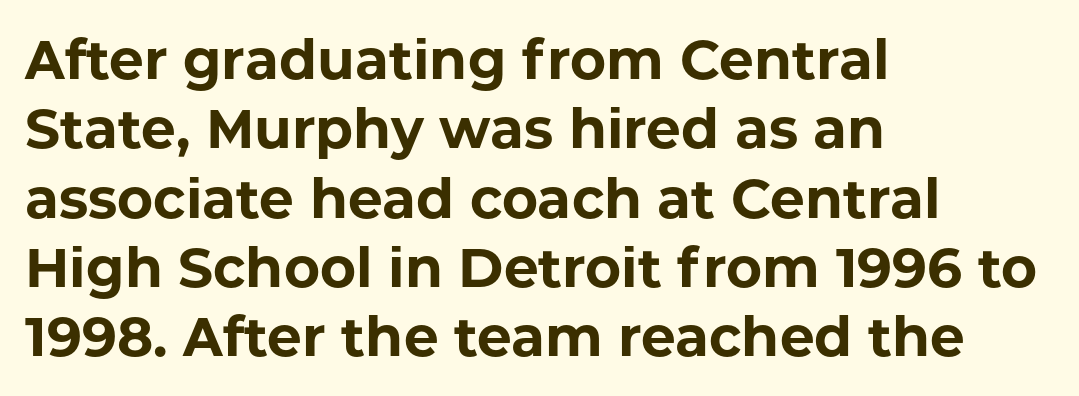
Q: Is the text bold? A: Yes.
Q: Is the text italic (slanted)? A: No, it is upright.
Q: Is the typeface a serif or a sans-serif typeface? A: Sans-serif.
Q: Is the text underlined? A: No.
Q: How is the paragraph aligned? A: Left-aligned.
Q: Is the spacing between letters normal or unusually wide? A: Normal.
Q: Is the spacing between lines tight, normal or loose? A: Normal.
Q: Width (condensed, normal, or wide)? A: Normal.
Q: Stroke contrast? A: Low.
Q: x-height? A: Medium.
Q: Monospaced? A: No.
